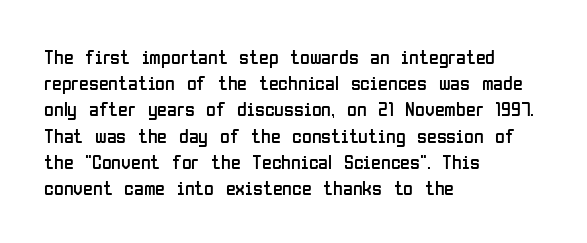
No chunkiness to these letters — they're not bold. Alignment: flush left. Do the letters lean? They stand straight. Horizontal bands of white between lines are of average thickness. Has an underline been added? It has not. Is the letter spacing exaggerated? No — it looks like the ordinary default.
